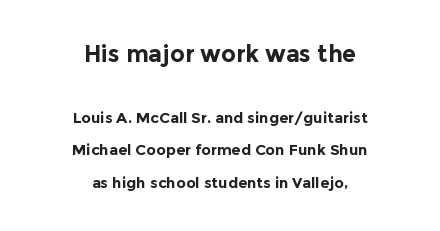
{"italic": "no", "bold": "yes", "underline": "no", "align": "center", "line_spacing": "loose", "line_spacing_ratio": 2.18, "letter_spacing": "normal", "letter_spacing_em": 0.0, "larger_block": "first", "size_ratio": 1.53, "glyph_px": 23}
